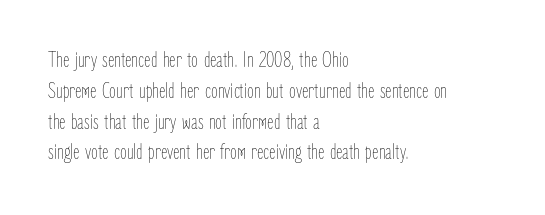
Summary of vertical rhythm: regular, with standard interline spacing. Short note: letters normally spaced. The font's upright variant was chosen for this text. Casual observation: everything's shoved over to the left.
